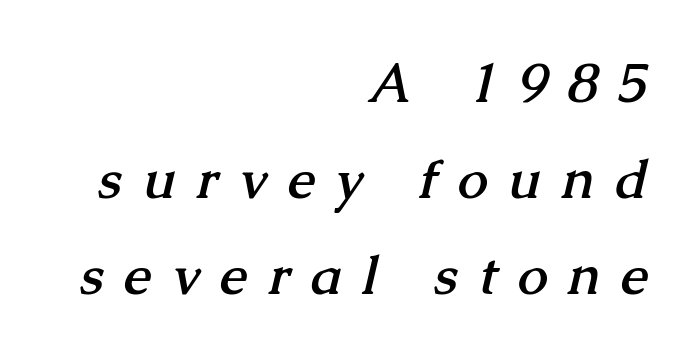
Q: Is the text bold? A: Yes.
Q: Is the typeface a serif or a sans-serif typeface? A: Serif.
Q: Is the text underlined? A: No.
Q: How is the paragraph aligned? A: Right-aligned.
Q: Is the spacing between letters normal or unusually wide? A: Unusually wide.
Q: Width (condensed, normal, or wide)? A: Normal.
Q: Stroke contrast? A: Medium.
Q: x-height? A: Medium.
Q: Monospaced? A: No.
